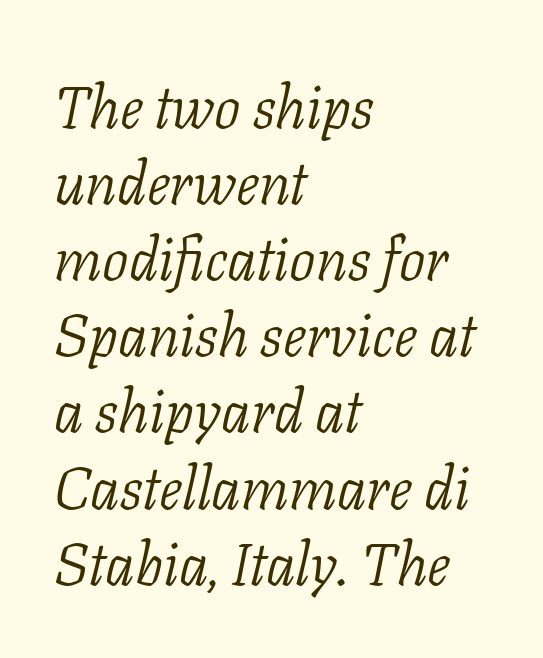
In terms of letterspacing, this is plain default setting. This sample is left-justified, so line endings fall wherever the words run out. Each letter's strokes conclude with small projecting serifs. Lines of text with bare space underneath. On a weight scale, this lands at 450 or below.
